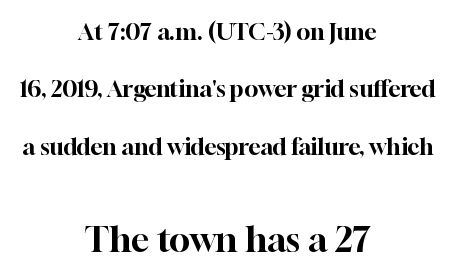
The face used here is seriffed, in the tradition of book romans. These lines are rendered in a variable-pitch font. Words appear dense and cohesive because spacing is normal. In terms of leading, this rendering errs on the spacious side. A centered setting, common on invitations and titles, is used for this passage.
